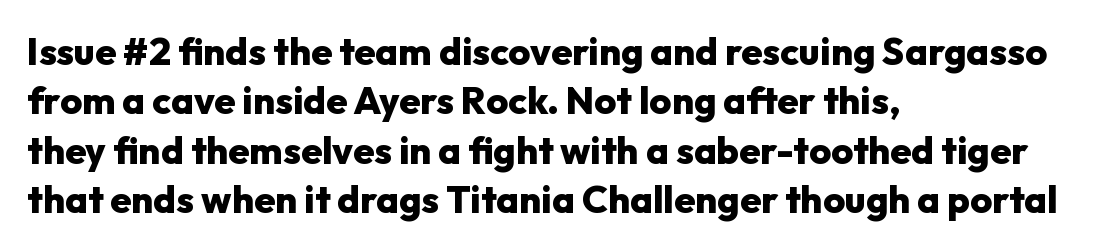
{"serif": "no", "italic": "no", "bold": "yes", "weight": "heavy", "width": "normal", "stroke_contrast": "low", "x_height": "medium", "monospaced": "no", "underline": "no", "align": "left", "line_spacing": "normal", "line_spacing_ratio": 1.3, "letter_spacing": "normal", "letter_spacing_em": 0.0, "glyph_px": 38}
